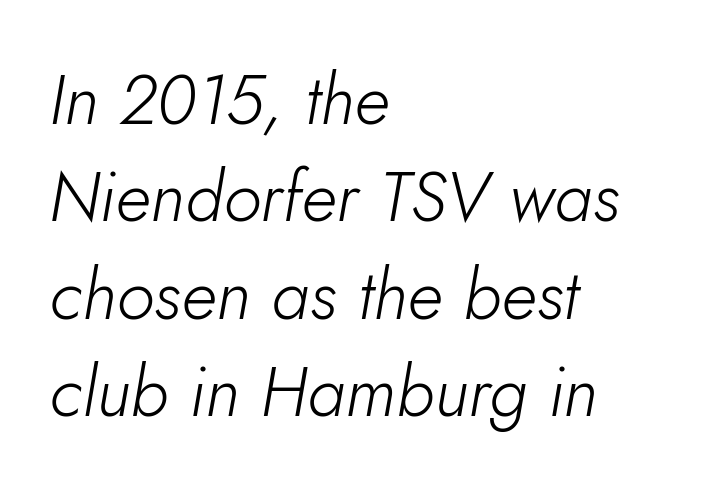
The image shows 70 px light type, italic (leaning right); set left-aligned, normal line spacing (1.39x), normal letter spacing, not underlined; low stroke contrast and a small x-height.
